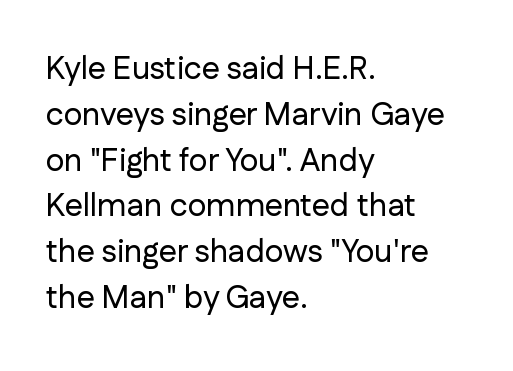
{"serif": "no", "italic": "no", "width": "normal", "stroke_contrast": "low", "x_height": "medium", "monospaced": "no", "underline": "no", "align": "left", "line_spacing": "normal", "line_spacing_ratio": 1.43, "letter_spacing": "normal", "letter_spacing_em": 0.0, "glyph_px": 32}
